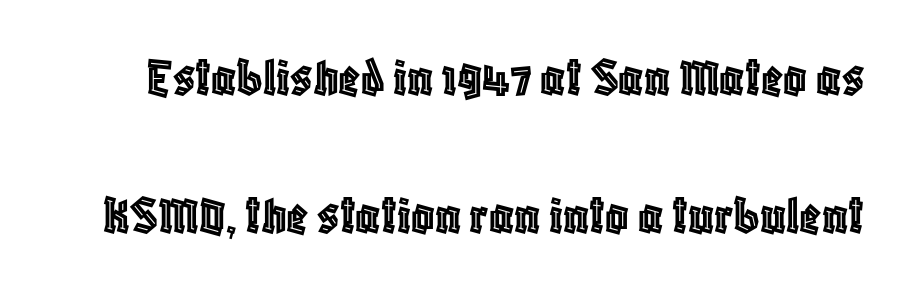
Q: Is the text italic (slanted)? A: No, it is upright.
Q: Is the text underlined? A: No.
Q: Is the spacing between letters normal or unusually wide? A: Normal.
Q: Is the spacing between lines tight, normal or loose? A: Loose.
Q: Width (condensed, normal, or wide)? A: Condensed.
Q: x-height? A: Large.
Q: Monospaced? A: No.
